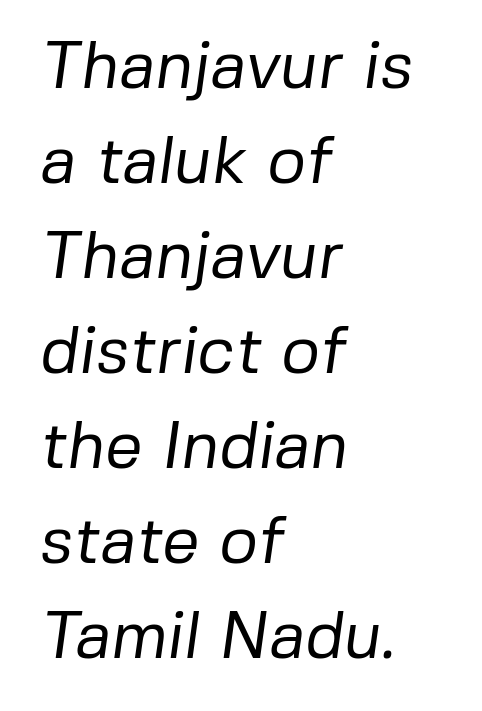
The tracking reads as untouched default to a designer's eye. The rows are spaced the way most documents space them. The letters advance in unequal steps, a hallmark of proportional type. Unmarked baselines from the first word to the last.
